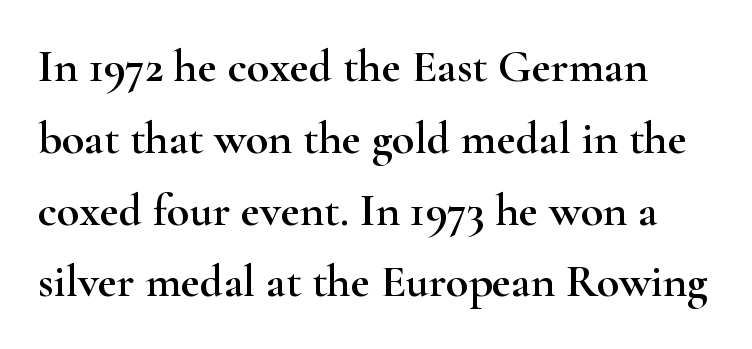
{"serif": "yes", "italic": "no", "width": "wide", "stroke_contrast": "high", "x_height": "small", "monospaced": "no", "underline": "no", "line_spacing": "normal", "line_spacing_ratio": 1.56, "letter_spacing": "normal", "letter_spacing_em": 0.0, "glyph_px": 46}
